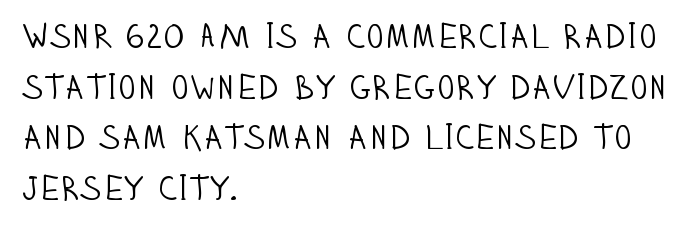
{"serif": "no", "italic": "no", "bold": "no", "weight": "light", "width": "condensed", "stroke_contrast": "low", "x_height": "large", "monospaced": "no", "underline": "no", "align": "left", "line_spacing": "normal", "line_spacing_ratio": 1.49, "letter_spacing": "normal", "letter_spacing_em": 0.0, "glyph_px": 34}
